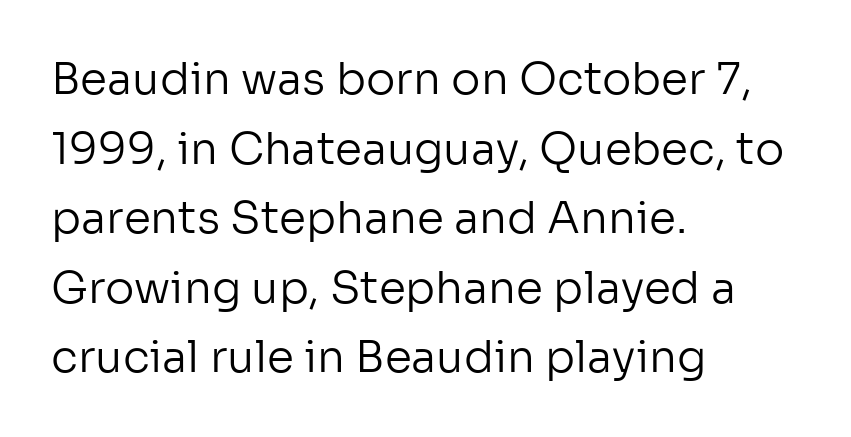
It's the straight-up-and-down kind of type. Examine the stroke ends and you'll find no serifs. Just letters on the line, the space beneath them empty. These lines keep a tight, regular rhythm from letter to letter.
